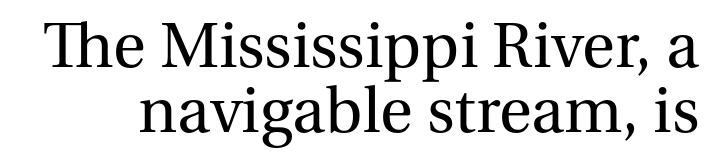
Q: Is the text bold? A: No.
Q: Is the text italic (slanted)? A: No, it is upright.
Q: Is the typeface a serif or a sans-serif typeface? A: Serif.
Q: Is the text underlined? A: No.
Q: Is the spacing between letters normal or unusually wide? A: Normal.
Q: Is the spacing between lines tight, normal or loose? A: Tight.
Q: Width (condensed, normal, or wide)? A: Normal.
Q: Stroke contrast? A: Medium.
Q: x-height? A: Medium.
Q: Monospaced? A: No.
